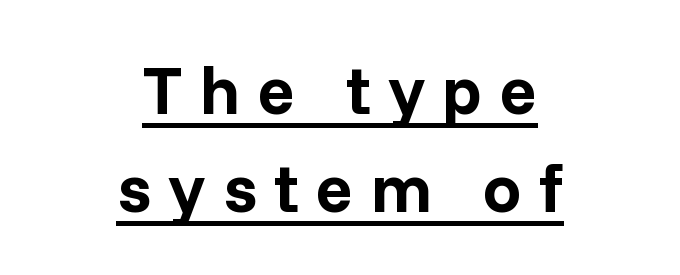
{"serif": "no", "italic": "no", "bold": "yes", "weight": "bold", "width": "normal", "stroke_contrast": "low", "x_height": "medium", "monospaced": "no", "underline": "yes", "align": "center", "line_spacing": "normal", "line_spacing_ratio": 1.42, "letter_spacing": "wide", "letter_spacing_em": 0.25, "glyph_px": 69}
